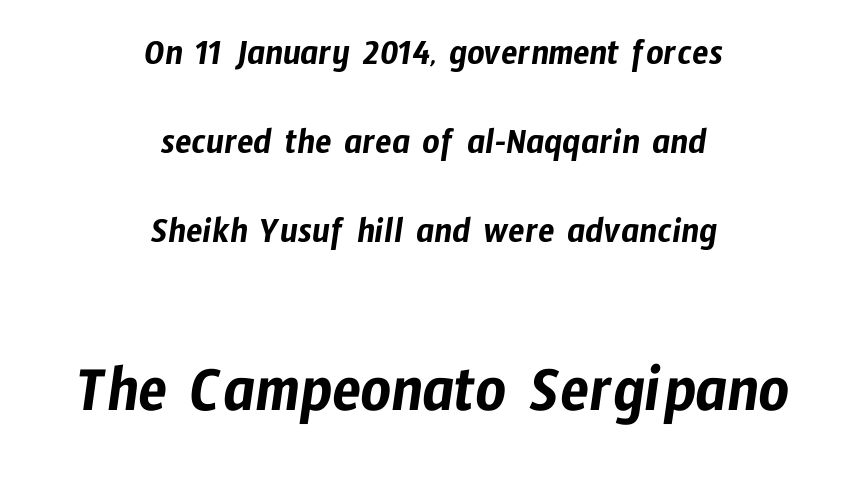
Q: Is the typeface a serif or a sans-serif typeface? A: Sans-serif.
Q: Is the text underlined? A: No.
Q: How is the paragraph aligned? A: Centered.
Q: Is the spacing between letters normal or unusually wide? A: Normal.
Q: Is the spacing between lines tight, normal or loose? A: Loose.
Q: Which block of text is set in a larger size, the first (top) or the second (bottom)? A: The second (bottom) one.
Q: Width (condensed, normal, or wide)? A: Condensed.
Q: Stroke contrast? A: Low.
Q: x-height? A: Medium.
Q: Monospaced? A: No.
